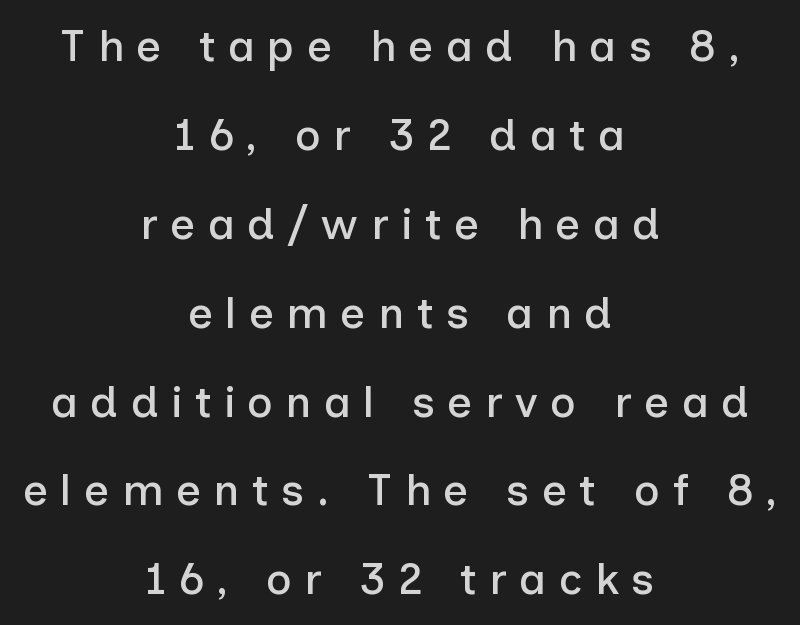
Just letters on the line, the space beneath them empty. This sample uses an upright cut, with every glyph sitting square on the baseline. Airy leading. Visually the block forms a symmetrical silhouette, jagged on both flanks. Observe the wide spacing: letters keep a clear distance from each other. Is this a fixed-width face? No — the glyphs have proportional, varying widths.
